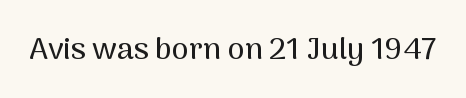
{"serif": "no", "italic": "no", "width": "normal", "stroke_contrast": "medium", "x_height": "medium", "monospaced": "no", "underline": "no", "letter_spacing": "normal", "letter_spacing_em": 0.0, "glyph_px": 31}
